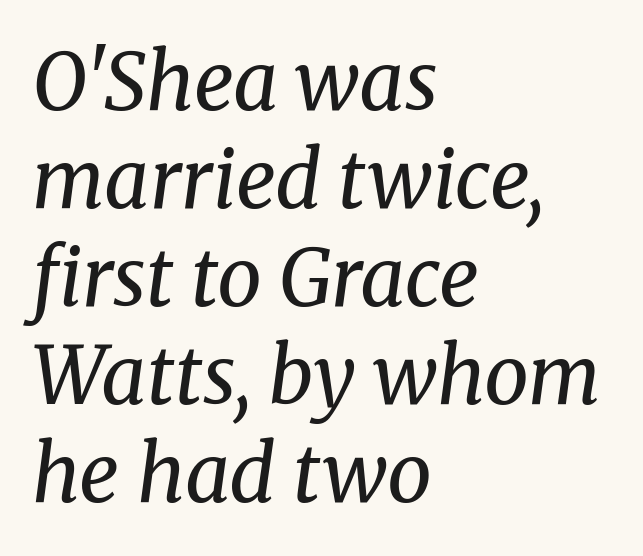
Q: Is the text bold? A: No.
Q: Is the text italic (slanted)? A: Yes, it leans right by about 8 degrees.
Q: Is the typeface a serif or a sans-serif typeface? A: Serif.
Q: Is the text underlined? A: No.
Q: How is the paragraph aligned? A: Left-aligned.
Q: Is the spacing between letters normal or unusually wide? A: Normal.
Q: Width (condensed, normal, or wide)? A: Normal.
Q: Stroke contrast? A: Medium.
Q: x-height? A: Medium.
Q: Monospaced? A: No.
